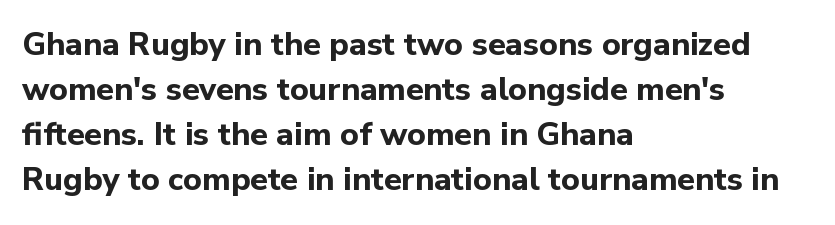
{"serif": "no", "italic": "no", "bold": "yes", "weight": "bold", "width": "normal", "stroke_contrast": "low", "x_height": "medium", "monospaced": "no", "underline": "no", "align": "left", "line_spacing": "normal", "line_spacing_ratio": 1.41, "letter_spacing": "normal", "letter_spacing_em": 0.0, "glyph_px": 32}
